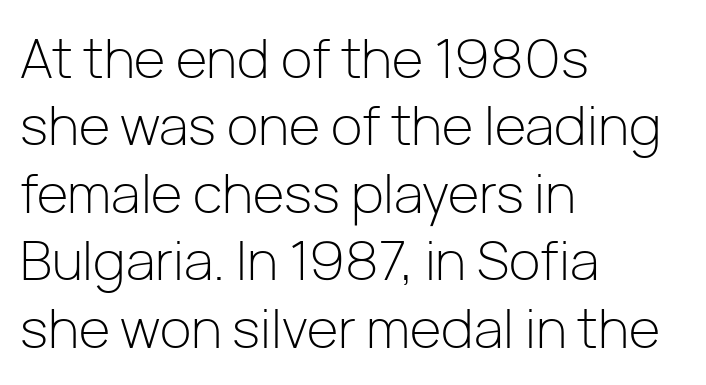
Each letter keeps its own natural width here, so spacing adapts to shape. Characters follow at the spacing the type designer built in. Summary of vertical rhythm: regular, with standard interline spacing. Only glyphs here, with clear space below each row.
